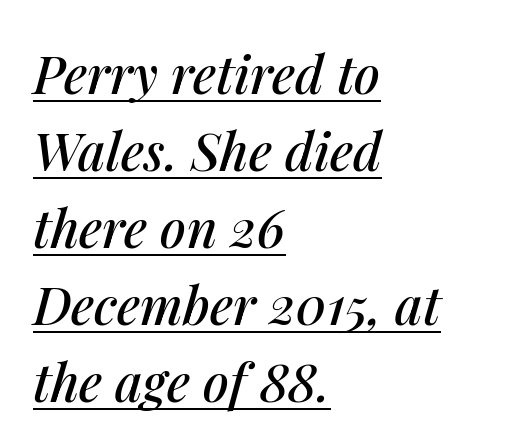
Q: Is the text italic (slanted)? A: Yes, it leans right by about 14 degrees.
Q: Is the text underlined? A: Yes.
Q: How is the paragraph aligned? A: Left-aligned.
Q: Is the spacing between letters normal or unusually wide? A: Normal.
Q: Is the spacing between lines tight, normal or loose? A: Normal.
Q: Width (condensed, normal, or wide)? A: Normal.
Q: Stroke contrast? A: Medium.
Q: x-height? A: Medium.
Q: Monospaced? A: No.
